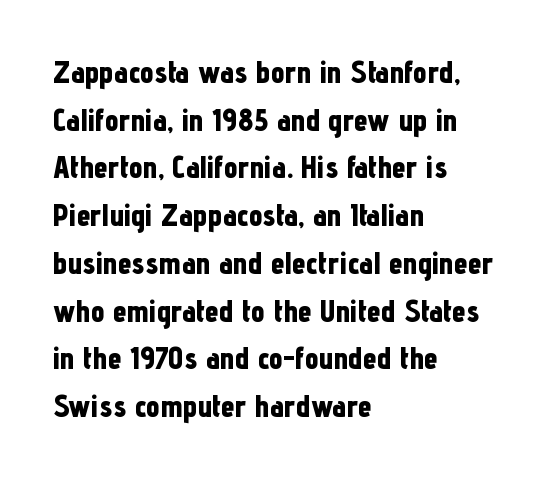
Casual observation: everything's shoved over to the left. The letters stand upright; this is a roman face. A sans-serif font was chosen for this passage. The face used here has the dense, thick strokes of a bold. Spacing between characters is what you'd get straight out of the box.
